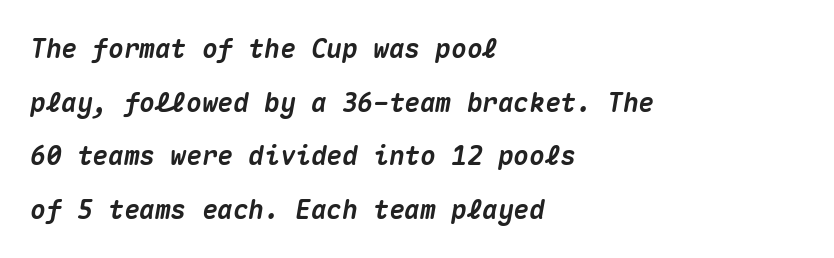
Q: Is the text bold? A: Yes.
Q: Is the text italic (slanted)? A: Yes, it leans right by about 10 degrees.
Q: Is the text underlined? A: No.
Q: How is the paragraph aligned? A: Left-aligned.
Q: Is the spacing between letters normal or unusually wide? A: Normal.
Q: Is the spacing between lines tight, normal or loose? A: Loose.
